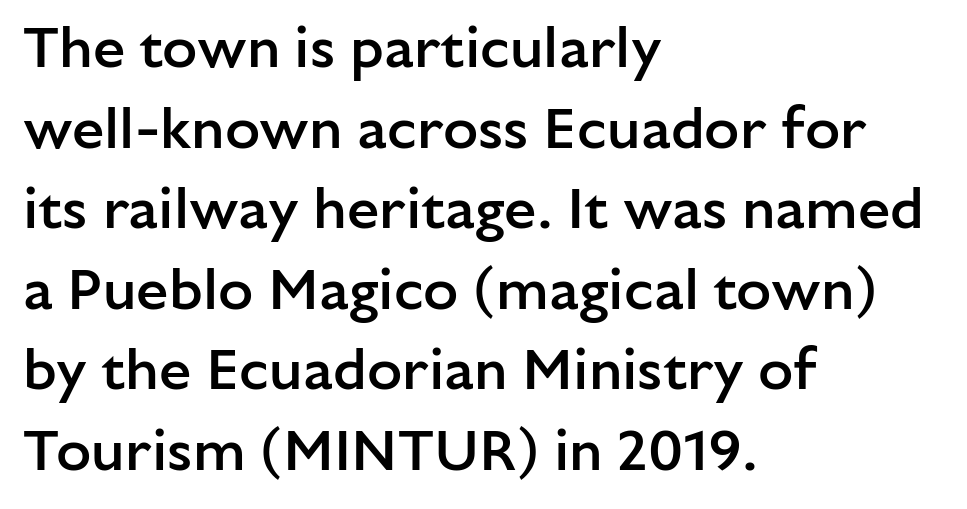
Q: Is the text bold? A: Semi-bold.
Q: Is the text italic (slanted)? A: No, it is upright.
Q: Is the typeface a serif or a sans-serif typeface? A: Sans-serif.
Q: Is the text underlined? A: No.
Q: How is the paragraph aligned? A: Left-aligned.
Q: Is the spacing between letters normal or unusually wide? A: Normal.
Q: Is the spacing between lines tight, normal or loose? A: Normal.
Q: Width (condensed, normal, or wide)? A: Normal.
Q: Stroke contrast? A: Low.
Q: x-height? A: Medium.
Q: Monospaced? A: No.
